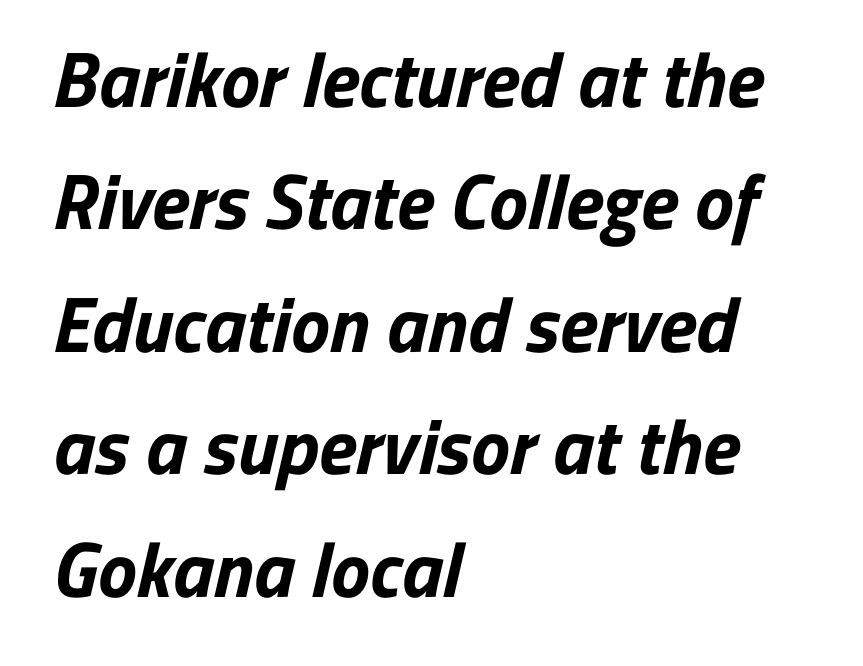
The lines are quadded left. Grotesque or geometric, the face here clearly has no serifs. The foot of each line stays bare and open. If you measured baseline to baseline, you'd find a middling distance. The rendering keeps characters at their native spacing. Is the type bold? Yes — the strokes are clearly thick and heavy.
